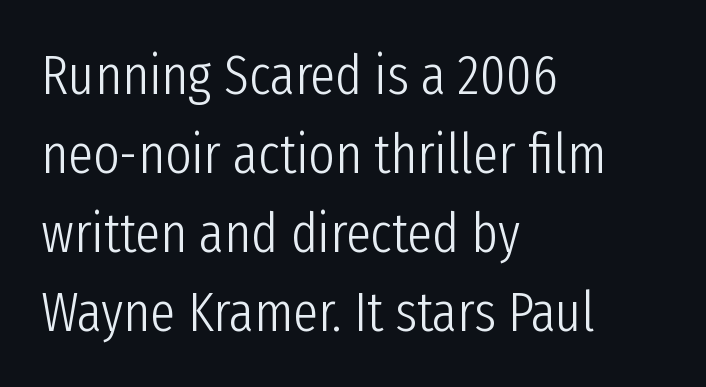
Posture: vertical. No extra tracking has been applied to these lines. Is the block centered? No — it sits flush against the left margin. No feet cap the strokes, marking this as sans-serif type. Evenly set lines give the paragraph a standard silhouette.
